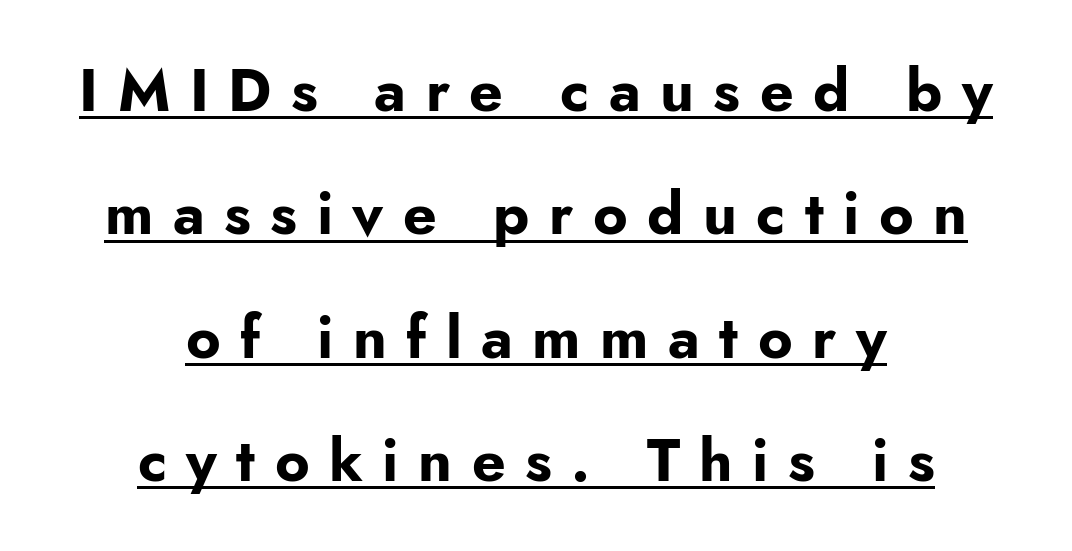
Q: Is the text bold? A: Yes.
Q: Is the text italic (slanted)? A: No, it is upright.
Q: Is the typeface a serif or a sans-serif typeface? A: Sans-serif.
Q: Is the text underlined? A: Yes.
Q: How is the paragraph aligned? A: Centered.
Q: Is the spacing between letters normal or unusually wide? A: Unusually wide.
Q: Is the spacing between lines tight, normal or loose? A: Loose.
Q: Width (condensed, normal, or wide)? A: Normal.
Q: Stroke contrast? A: Low.
Q: x-height? A: Small.
Q: Monospaced? A: No.
